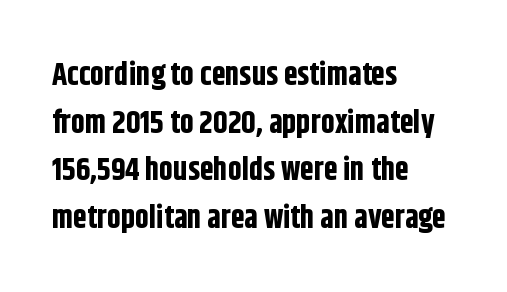
The image shows 31 px bold, condensed sans-serif type, upright; set left-aligned, normal line spacing (1.54x), normal letter spacing, not underlined; low stroke contrast and a large x-height.
